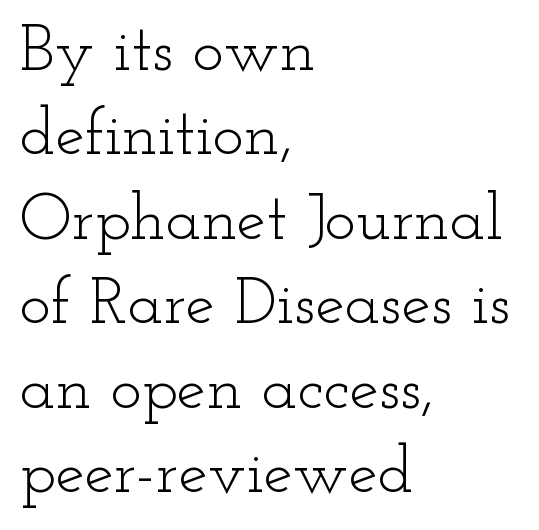
Q: Is the text bold? A: No.
Q: Is the text italic (slanted)? A: No, it is upright.
Q: Is the typeface a serif or a sans-serif typeface? A: Serif.
Q: Is the text underlined? A: No.
Q: How is the paragraph aligned? A: Left-aligned.
Q: Is the spacing between letters normal or unusually wide? A: Normal.
Q: Is the spacing between lines tight, normal or loose? A: Normal.
Q: Width (condensed, normal, or wide)? A: Wide.
Q: Stroke contrast? A: Low.
Q: x-height? A: Small.
Q: Monospaced? A: No.
